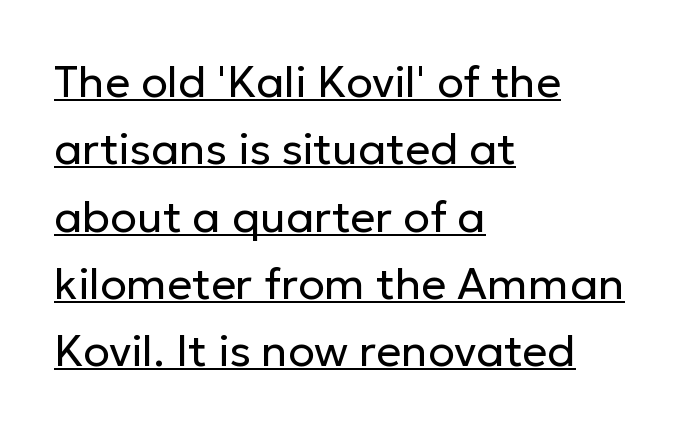
Q: Is the text bold? A: No.
Q: Is the text italic (slanted)? A: No, it is upright.
Q: Is the typeface a serif or a sans-serif typeface? A: Sans-serif.
Q: Is the text underlined? A: Yes.
Q: How is the paragraph aligned? A: Left-aligned.
Q: Is the spacing between letters normal or unusually wide? A: Normal.
Q: Is the spacing between lines tight, normal or loose? A: Normal.
Q: Width (condensed, normal, or wide)? A: Normal.
Q: Stroke contrast? A: Low.
Q: x-height? A: Medium.
Q: Monospaced? A: No.
